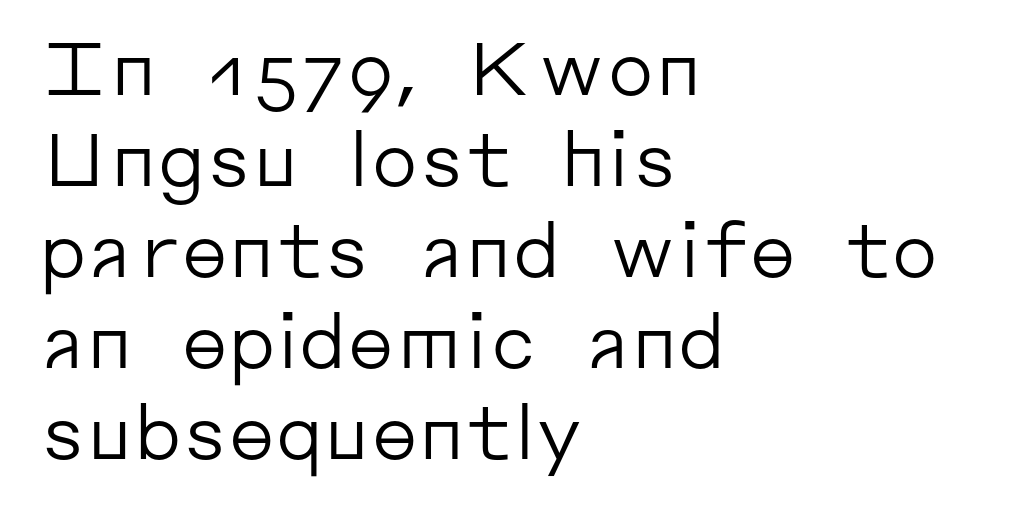
The image shows 74 px regular-weight sans-serif type, upright; set left-aligned, line spacing 1.23x, normal letter spacing, not underlined; low stroke contrast and a medium x-height.
